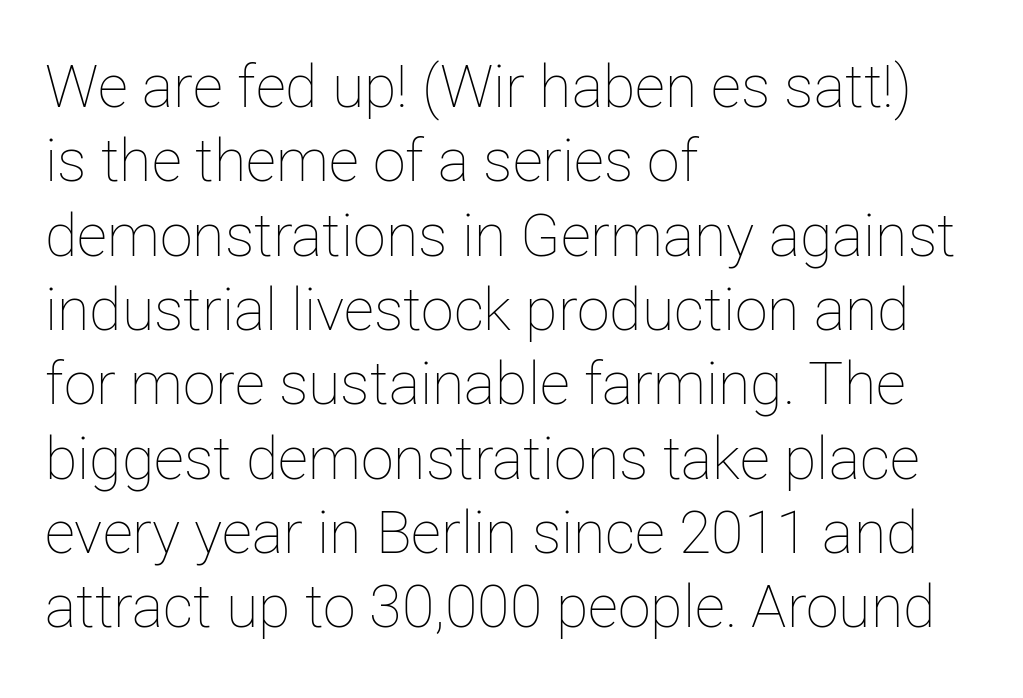
Q: Is the text bold? A: No.
Q: Is the text italic (slanted)? A: No, it is upright.
Q: Is the text underlined? A: No.
Q: How is the paragraph aligned? A: Left-aligned.
Q: Is the spacing between letters normal or unusually wide? A: Normal.
Q: Is the spacing between lines tight, normal or loose? A: Normal.
Q: Width (condensed, normal, or wide)? A: Normal.
Q: Stroke contrast? A: Low.
Q: x-height? A: Medium.
Q: Monospaced? A: No.
